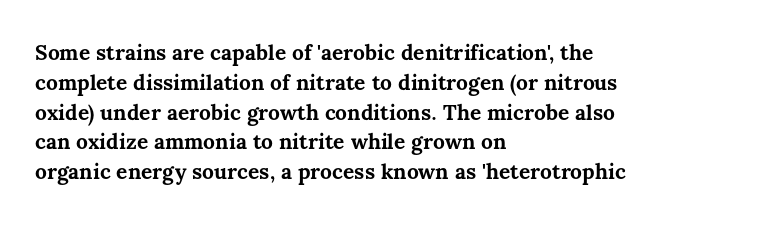
The image shows 21 px bold type, upright; set left-aligned, normal line spacing (1.42x), normal letter spacing, not underlined.
